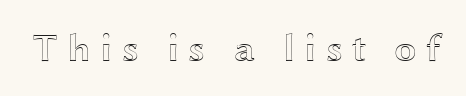
Proportional: the letters do not fall into vertical columns. The horizontal fit of the characters is loose and conspicuously gappy. Any mark beneath the type? The region is blank. If you drew a line through each stem, it would be perfectly vertical.
